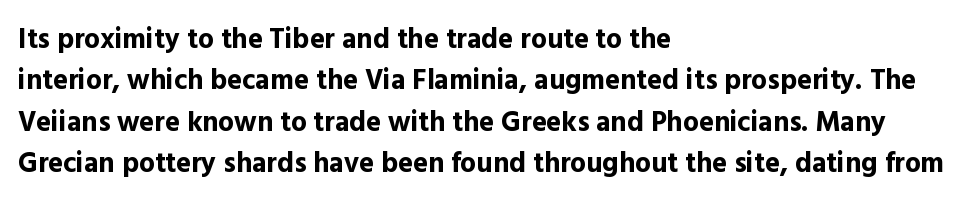
{"serif": "no", "italic": "no", "bold": "yes", "weight": "bold", "width": "normal", "x_height": "medium", "monospaced": "no", "underline": "no", "align": "left", "line_spacing": "normal", "line_spacing_ratio": 1.48, "letter_spacing": "normal", "letter_spacing_em": 0.0, "glyph_px": 28}
